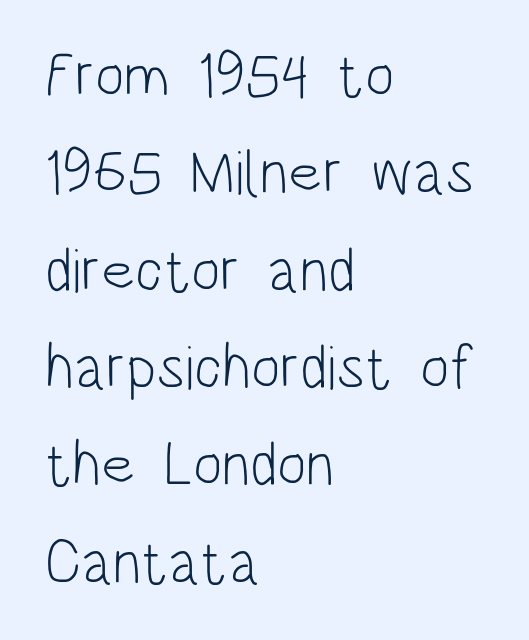
The passage shown is typed in a proportional face where columns would drift. The lines sit at an ordinary, default distance from one another. Heaviness? Minimal to ordinary, like unemphasized prose. The face used here is rendered with its standard letterfit. Descender tails drop into unmarked territory. A typesetter would mark this as roman, not italic.
